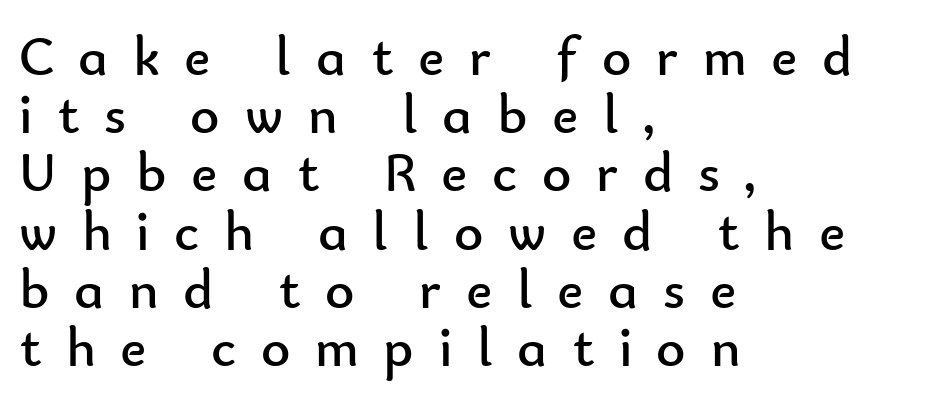
Q: Is the text bold? A: No.
Q: Is the text italic (slanted)? A: No, it is upright.
Q: Is the typeface a serif or a sans-serif typeface? A: Sans-serif.
Q: Is the text underlined? A: No.
Q: How is the paragraph aligned? A: Left-aligned.
Q: Is the spacing between letters normal or unusually wide? A: Unusually wide.
Q: Is the spacing between lines tight, normal or loose? A: Tight.
Q: Width (condensed, normal, or wide)? A: Normal.
Q: Stroke contrast? A: Low.
Q: x-height? A: Small.
Q: Monospaced? A: No.
